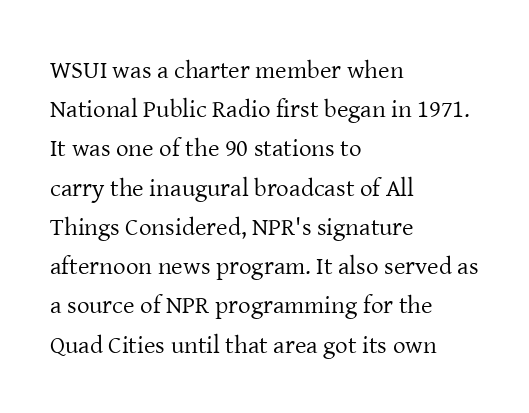
Is this a heavy cut? Hardly; it is regular or lighter. In CSS terms this would be text-align: left. Words appear dense and cohesive because spacing is normal. The gap between lines stays unmarked. Reading down the column, the eye jumps a familiar distance to each next line. This is roman type, the default non-slanted kind.
